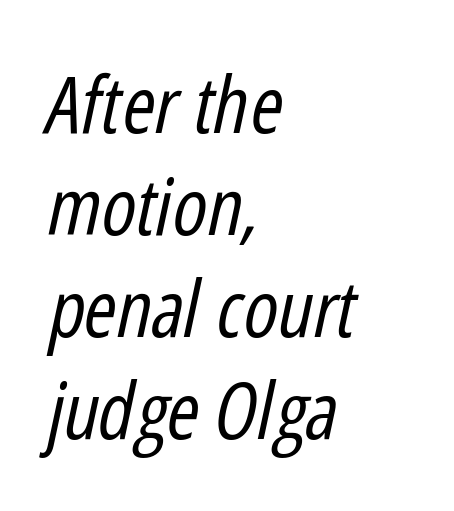
The letterforms sit shoulder to shoulder at normal distance. All the whitespace from short lines collects on the right. Character widths vary here, with narrow letters taking less room than wide ones. The letterforms sit at book weight or below.
